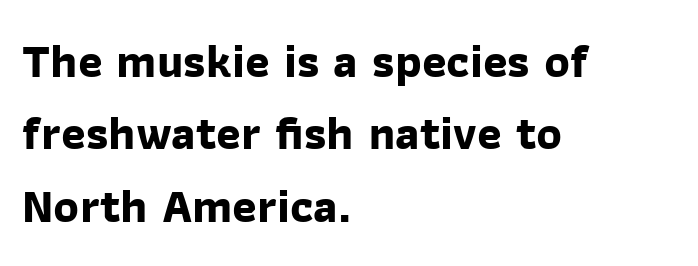
The image shows 47 px bold sans-serif type; set left-aligned, normal line spacing (1.54x), normal letter spacing, not underlined; low stroke contrast and a medium x-height.
